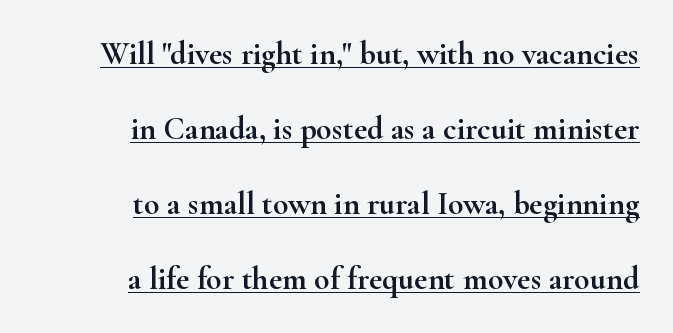
{"serif": "yes", "italic": "no", "width": "wide", "stroke_contrast": "high", "x_height": "small", "monospaced": "no", "underline": "yes", "align": "right", "line_spacing": "loose", "line_spacing_ratio": 2.34, "letter_spacing": "normal", "letter_spacing_em": 0.0, "glyph_px": 32}
